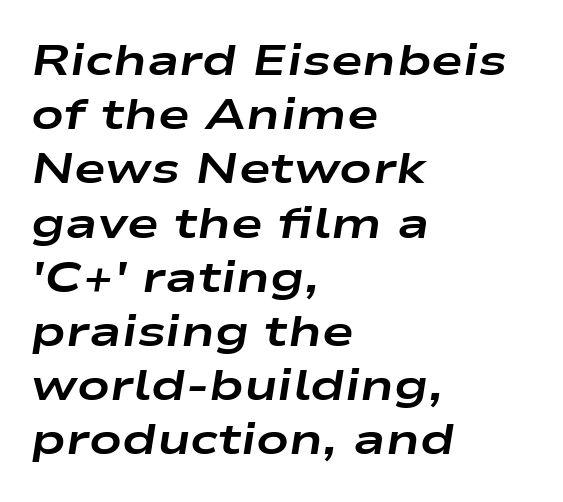
Q: Is the text bold? A: Yes.
Q: Is the text italic (slanted)? A: Yes, it leans right by about 9 degrees.
Q: Is the text underlined? A: No.
Q: How is the paragraph aligned? A: Left-aligned.
Q: Is the spacing between letters normal or unusually wide? A: Normal.
Q: Is the spacing between lines tight, normal or loose? A: Normal.
Q: Width (condensed, normal, or wide)? A: Wide.
Q: Stroke contrast? A: Low.
Q: x-height? A: Medium.
Q: Monospaced? A: No.
